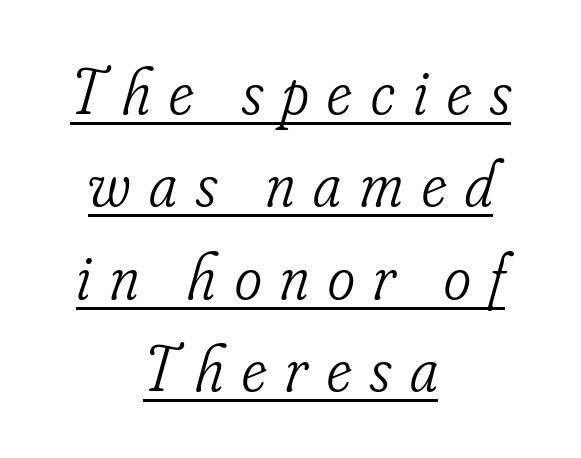
{"serif": "yes", "italic": "yes", "lean": "right", "slant_degrees": 16, "bold": "no", "weight": "light", "width": "condensed", "stroke_contrast": "low", "x_height": "small", "monospaced": "no", "underline": "yes", "align": "center", "line_spacing": "normal", "line_spacing_ratio": 1.42, "letter_spacing": "wide", "letter_spacing_em": 0.29, "glyph_px": 65}
